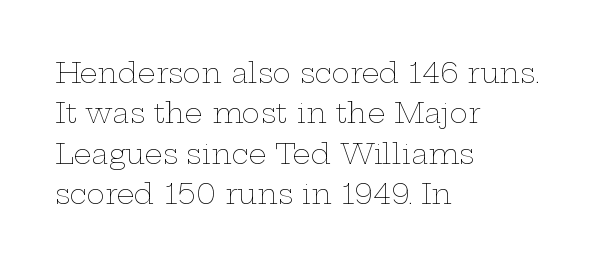
The image shows 28 px thin, wide type, upright; set left-aligned, normal line spacing (1.44x), normal letter spacing, not underlined; low stroke contrast and a medium x-height.
